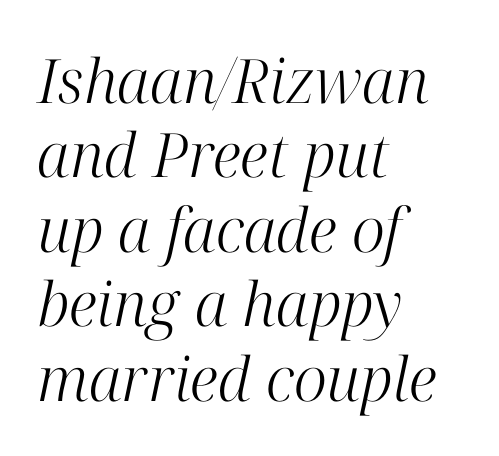
Q: Is the text bold? A: No.
Q: Is the text italic (slanted)? A: Yes, it leans right by about 12 degrees.
Q: Is the typeface a serif or a sans-serif typeface? A: Serif.
Q: Is the text underlined? A: No.
Q: How is the paragraph aligned? A: Left-aligned.
Q: Is the spacing between letters normal or unusually wide? A: Normal.
Q: Width (condensed, normal, or wide)? A: Normal.
Q: Stroke contrast? A: High.
Q: x-height? A: Medium.
Q: Monospaced? A: No.
